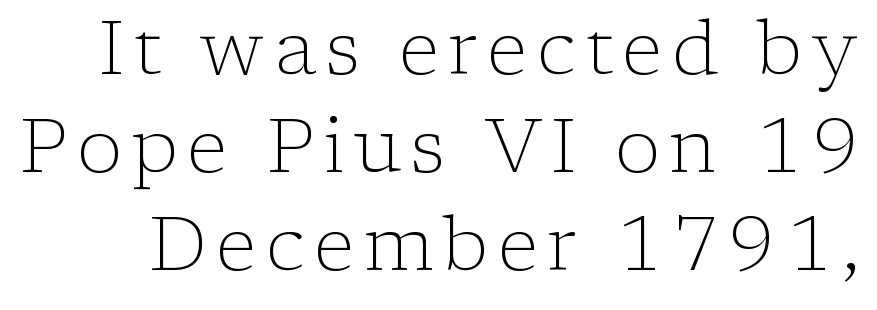
Style check: upright. The passage shown is typeset with a serif family. The passage shown is typed in a proportional face where columns would drift. Quick note: underline off.
